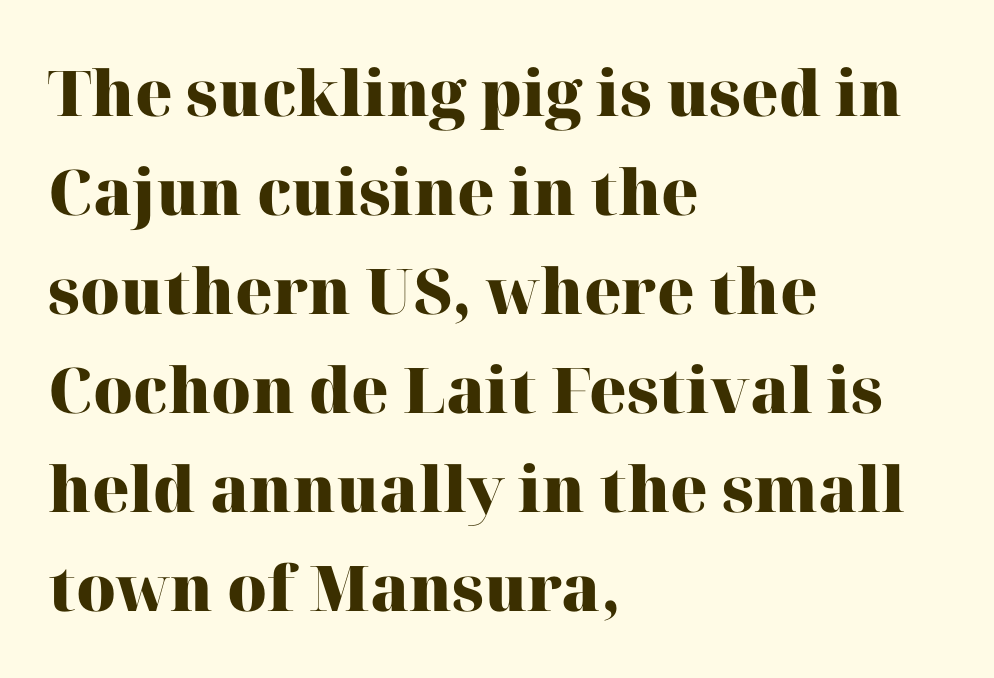
Q: Is the text bold? A: Yes.
Q: Is the text italic (slanted)? A: No, it is upright.
Q: Is the typeface a serif or a sans-serif typeface? A: Serif.
Q: Is the text underlined? A: No.
Q: How is the paragraph aligned? A: Left-aligned.
Q: Is the spacing between letters normal or unusually wide? A: Normal.
Q: Is the spacing between lines tight, normal or loose? A: Normal.
Q: Width (condensed, normal, or wide)? A: Normal.
Q: Stroke contrast? A: High.
Q: x-height? A: Medium.
Q: Monospaced? A: No.
